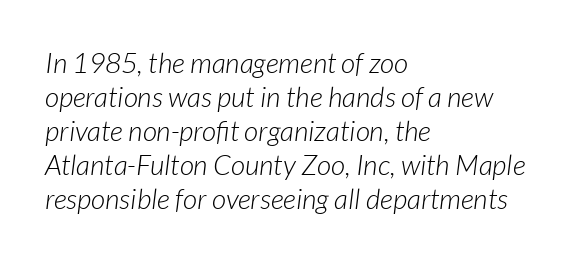
Teacher's note: observe the even left margin — that is flush-left alignment. Varying glyph widths throughout — classic text-font behaviour. Underline: absent. The glyphs look as if they've been sheared to an angle. Default kerning and tracking; the words read as compact shapes.
